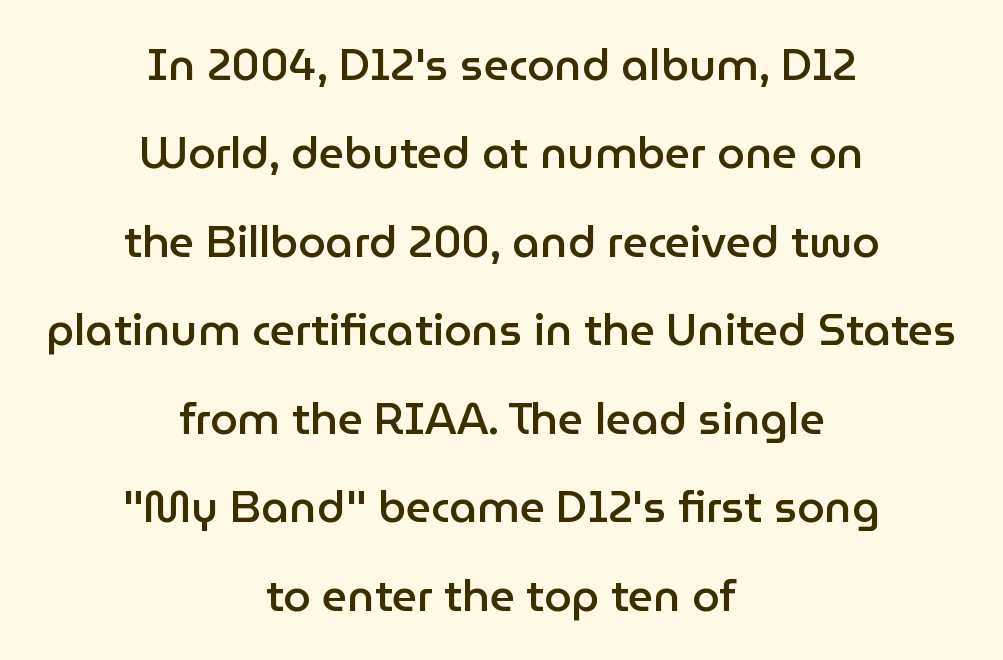
{"serif": "no", "italic": "no", "bold": "semi", "weight": "semibold", "width": "normal", "stroke_contrast": "low", "x_height": "medium", "monospaced": "no", "underline": "no", "align": "center", "line_spacing": "loose", "line_spacing_ratio": 2.01, "letter_spacing": "normal", "letter_spacing_em": 0.0, "glyph_px": 44}
